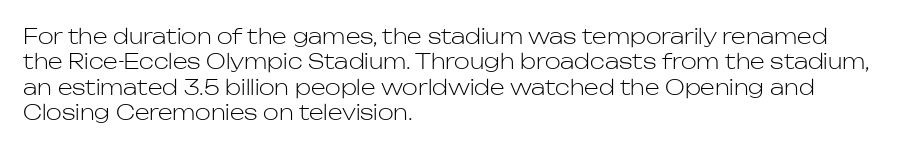
A bare baseline throughout the passage. Line beginnings align vertically; line endings do not. This sample uses plain, unmodified letter spacing. Posture: straight, roman, zero tilt. Is this a heavy cut? Hardly; it is regular or lighter.
